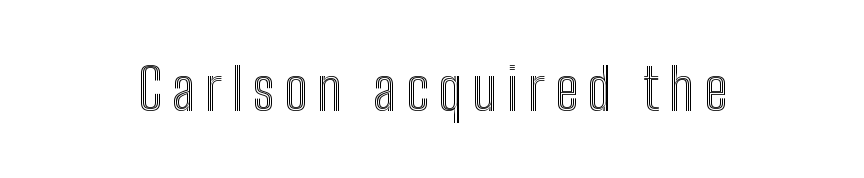
The image shows 57 px condensed type, upright; set not underlined; a medium x-height.
